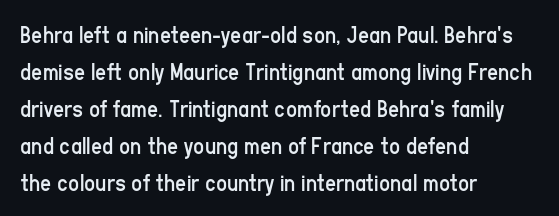
Vertical strokes here are truly vertical. Every row of glyphs begins at an identical x-position on the left. Between one letter and the next there's only the usual sliver of space. Only glyphs here, with clear space below each row.
